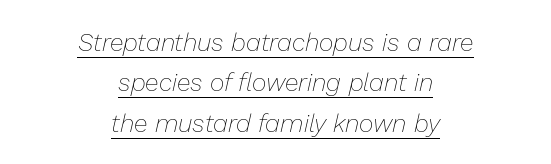
Q: Is the text bold? A: No.
Q: Is the text italic (slanted)? A: Yes, it leans right by about 13 degrees.
Q: Is the text underlined? A: Yes.
Q: How is the paragraph aligned? A: Centered.
Q: Is the spacing between letters normal or unusually wide? A: Normal.
Q: Is the spacing between lines tight, normal or loose? A: Normal.
